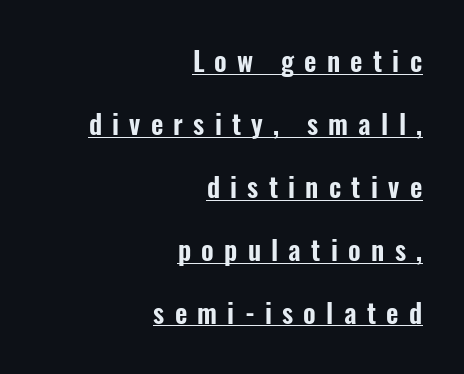
The image shows 27 px text type, upright; set right-aligned, loose line spacing (2.33x), unusually wide letter spacing (+0.38 em), underlined.
